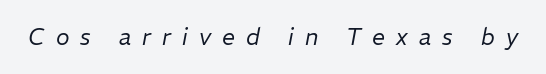
{"italic": "yes", "lean": "right", "slant_degrees": 11, "bold": "no", "underline": "no", "letter_spacing": "wide", "letter_spacing_em": 0.48, "glyph_px": 23}
